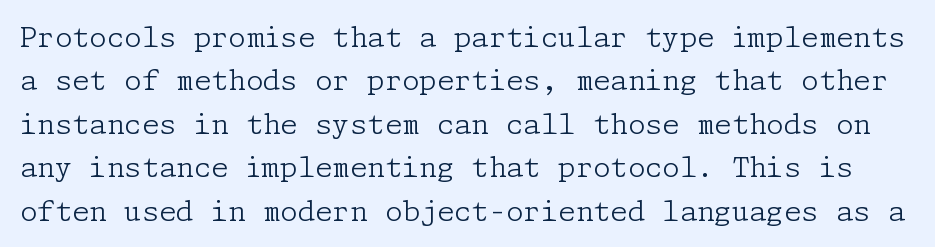
Standard letterfit; no display-style spreading of the glyphs. Think standard paragraph weight, or any step lighter than that. A bare baseline throughout the passage. Ordinary non-slanted type is in use. The line-height multiplier appears to be the usual default. To sum up the face: it has serifs.
